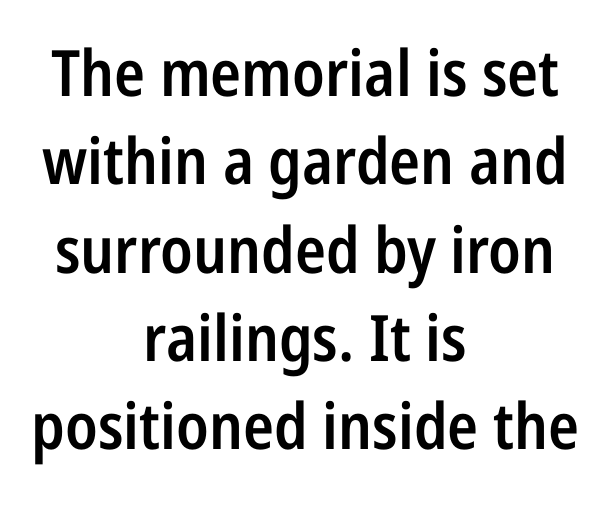
Q: Is the text bold? A: Semi-bold.
Q: Is the text italic (slanted)? A: No, it is upright.
Q: Is the typeface a serif or a sans-serif typeface? A: Sans-serif.
Q: Is the text underlined? A: No.
Q: How is the paragraph aligned? A: Centered.
Q: Is the spacing between letters normal or unusually wide? A: Normal.
Q: Is the spacing between lines tight, normal or loose? A: Normal.
Q: Width (condensed, normal, or wide)? A: Condensed.
Q: Stroke contrast? A: Low.
Q: x-height? A: Medium.
Q: Monospaced? A: No.
